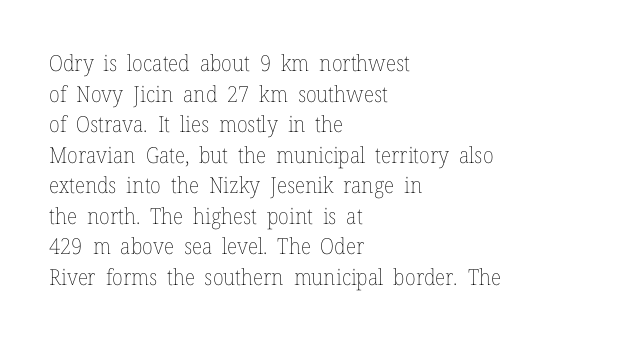
Q: Is the text bold? A: No.
Q: Is the text italic (slanted)? A: No, it is upright.
Q: Is the text underlined? A: No.
Q: How is the paragraph aligned? A: Left-aligned.
Q: Is the spacing between letters normal or unusually wide? A: Normal.
Q: Is the spacing between lines tight, normal or loose? A: Normal.
